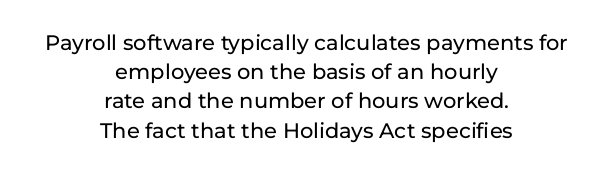
The image shows 21 px text type, upright; set centered, normal line spacing (1.39x), normal letter spacing, not underlined.
